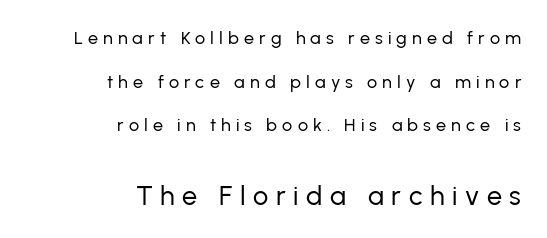
Each line ends at the same right margin while the left side varies. The later block is typeset at a bigger size than the earlier block. The characters are drawn with everyday or finer stroke widths. If you measured baseline to baseline, you'd find a long distance.
